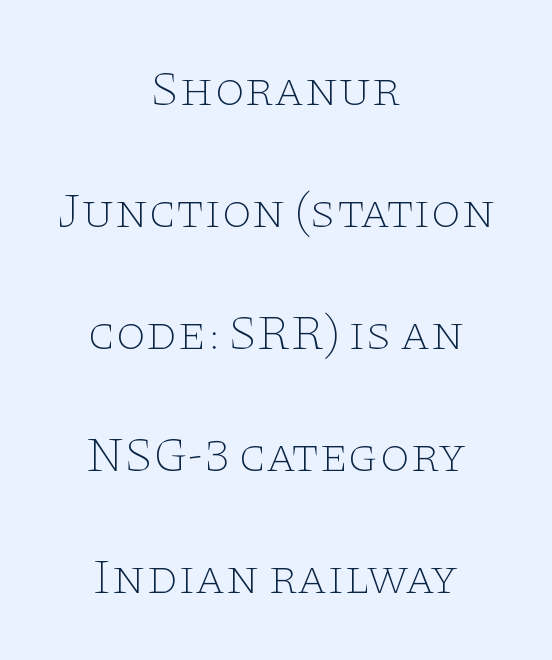
The image shows 49 px thin, wide serif type, upright; set centered, loose line spacing (2.49x), normal letter spacing, not underlined; low stroke contrast and a large x-height.
